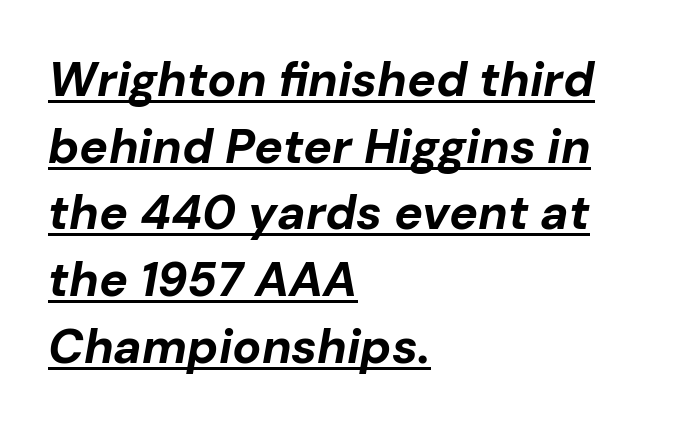
{"italic": "yes", "lean": "right", "slant_degrees": 10, "bold": "yes", "weight": "bold", "width": "normal", "stroke_contrast": "low", "x_height": "medium", "monospaced": "no", "underline": "yes", "align": "left", "line_spacing": "normal", "line_spacing_ratio": 1.39, "letter_spacing": "normal", "letter_spacing_em": 0.0, "glyph_px": 48}
